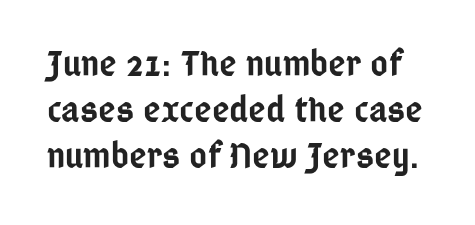
Q: Is the text bold? A: Semi-bold.
Q: Is the text italic (slanted)? A: No, it is upright.
Q: Is the typeface a serif or a sans-serif typeface? A: Sans-serif.
Q: Is the text underlined? A: No.
Q: Is the spacing between letters normal or unusually wide? A: Normal.
Q: Width (condensed, normal, or wide)? A: Condensed.
Q: Stroke contrast? A: Low.
Q: x-height? A: Medium.
Q: Monospaced? A: No.
